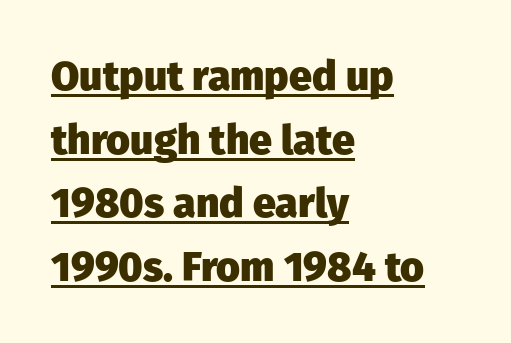
Baseline-to-baseline distance is the conventional proportion of letter height. The passage shown is typed in a proportional face where columns would drift. Strokes here are thick enough to call this a true bold. Visually the block forms a straight wall on the left and a jagged coastline on the right.
